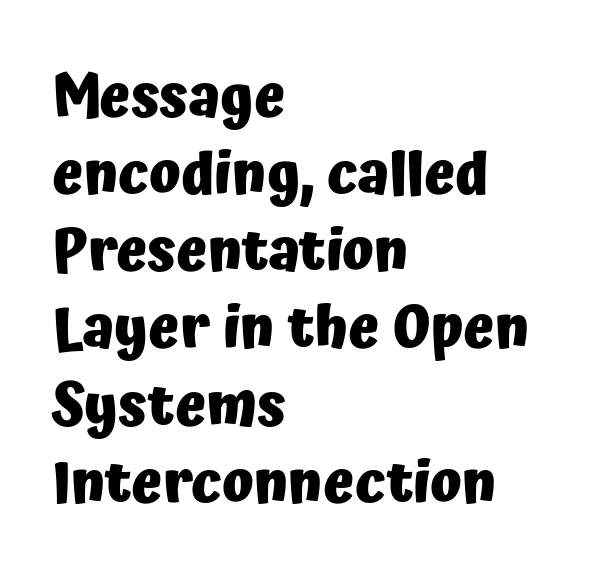
The text block is weighted toward the left margin, trailing off unevenly rightward. Leading: standard. Standard letterfit; no display-style spreading of the glyphs. Is this a fixed-width face? No — the glyphs have proportional, varying widths.
